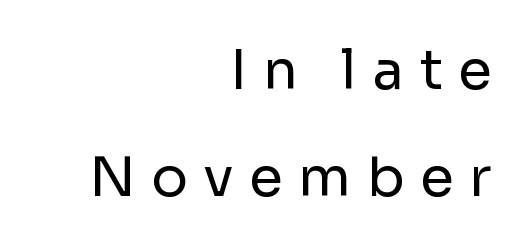
When letters stand straight like this, we call the style roman or upright. Each row of text sits above clean, open space. Leading: increased. Observe the wide spacing: letters keep a clear distance from each other. Ink coverage per letter is moderate at most.
